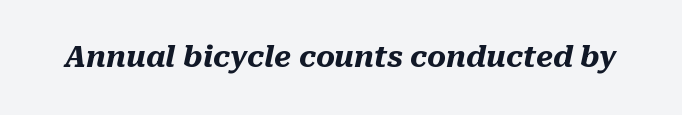
The zone under the glyphs is completely vacant. Style check: oblique. This sample uses plain, unmodified letter spacing. Is this a fixed-width face? No — the glyphs have proportional, varying widths. You'd pick this weight for a headline — it's a proper bold.
